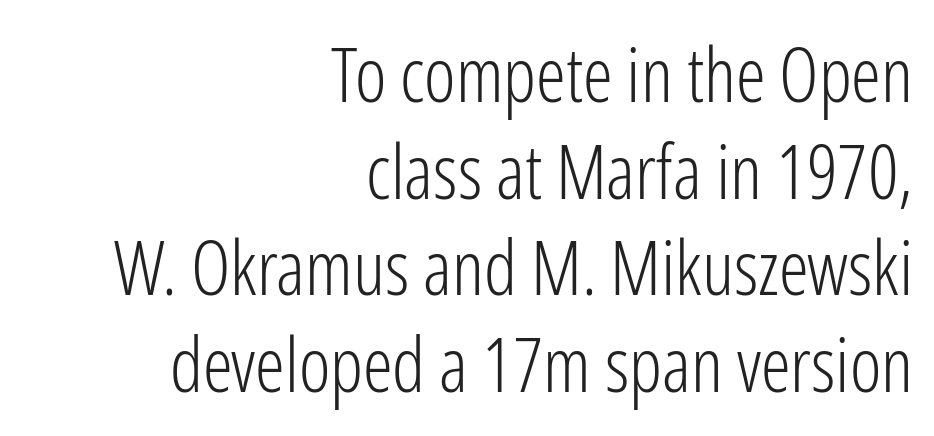
Each row of text sits above clean, open space. A quiet, ordinary-to-light weight characterises the typeface. The font family rendered here belongs to the sans-serif group. Style check: upright. Each new line begins a customary step beneath the previous one. Visually the block forms a straight wall on the right and a jagged coastline on the left.
